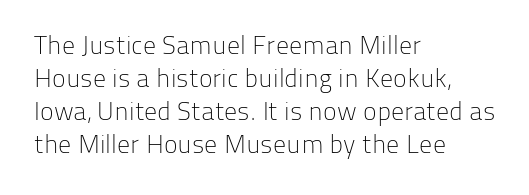
Q: Is the text bold? A: No.
Q: Is the text italic (slanted)? A: No, it is upright.
Q: Is the text underlined? A: No.
Q: How is the paragraph aligned? A: Left-aligned.
Q: Is the spacing between letters normal or unusually wide? A: Normal.
Q: Is the spacing between lines tight, normal or loose? A: Normal.
